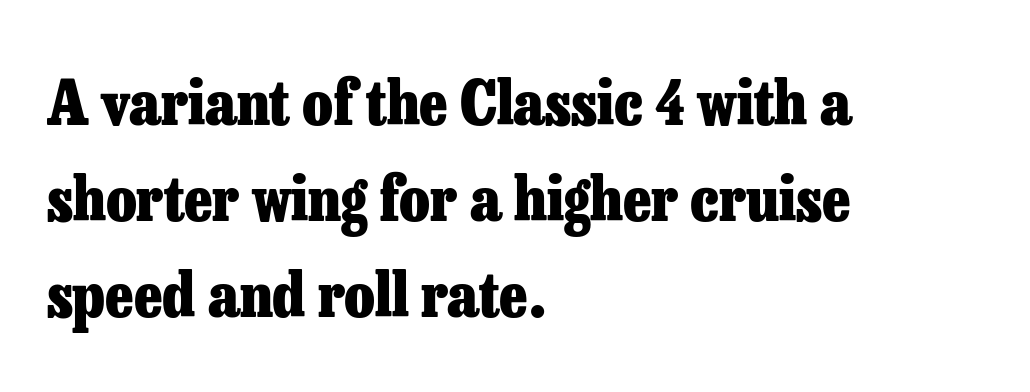
How are the letters spaced? Ordinarily, with no added tracking. The paragraph shown leans on its left margin. Successive baselines arrive at the customary interval. Heavy, bold letterforms. These lines were composed using upright roman letters. Think of a printed novel: that variable character pitch is what you see here.
